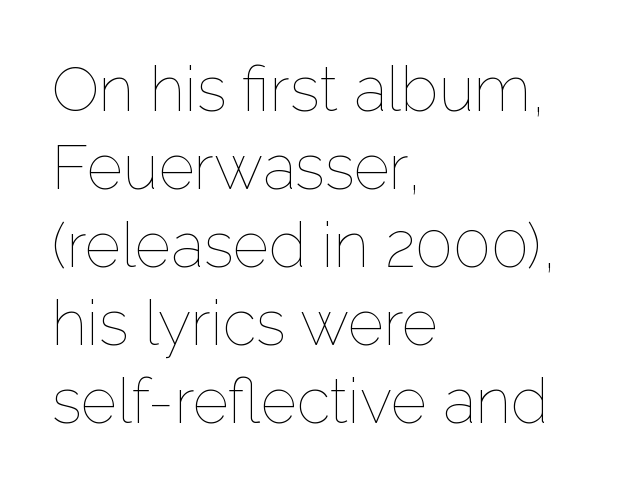
The letters advance in unequal steps, a hallmark of proportional type. Visually the block forms a straight wall on the left and a jagged coastline on the right. Posture: straight, roman, zero tilt. The vertical gap from one line to the next is medium. No word sits above an underline.
